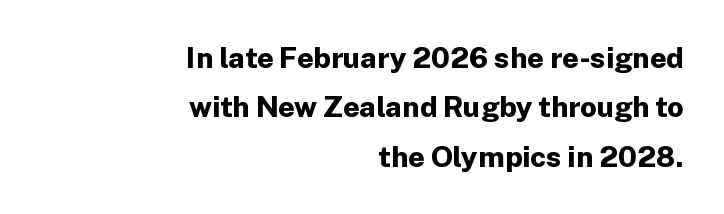
Set as a true bold cut, around the 700 mark. The axis of the letterforms is exactly vertical. Plain, unruled lines of type. Is this a fixed-width face? No — the glyphs have proportional, varying widths. The passage is arranged like a letterhead date or caption credit — flush right.
